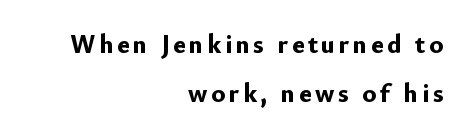
The baseline area is clear. Tall strokes in this sample are plumb rather than angled. Compared with a flush-left layout, this one pins lines to the opposite, right side. Every letter is thick-stroked: bold, no question.
